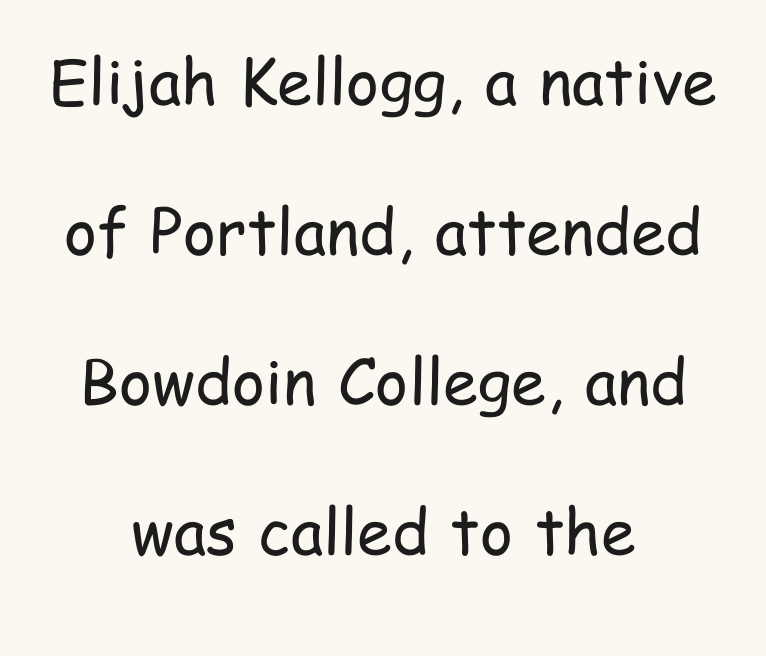
Q: Is the text bold? A: No.
Q: Is the text italic (slanted)? A: No, it is upright.
Q: Is the typeface a serif or a sans-serif typeface? A: Sans-serif.
Q: Is the text underlined? A: No.
Q: How is the paragraph aligned? A: Centered.
Q: Is the spacing between letters normal or unusually wide? A: Normal.
Q: Is the spacing between lines tight, normal or loose? A: Loose.
Q: Width (condensed, normal, or wide)? A: Condensed.
Q: Stroke contrast? A: Low.
Q: x-height? A: Medium.
Q: Monospaced? A: No.
